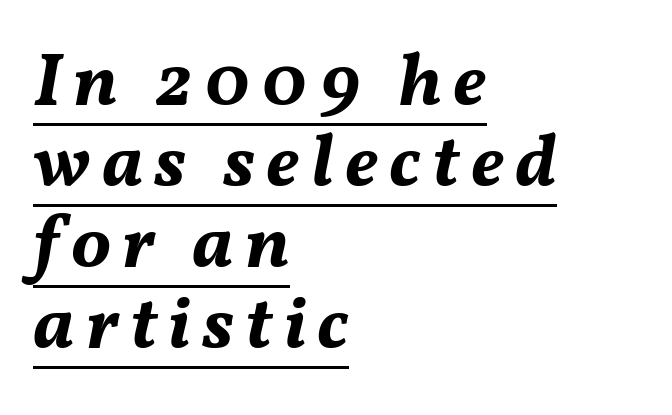
The line-height multiplier appears low, near solid setting. What weight is shown? A full bold with thick strokes. Underline: present. Note the varied advance widths — an 'i' is clearly narrower than an 'm'. One-word summary of the alignment: left.
